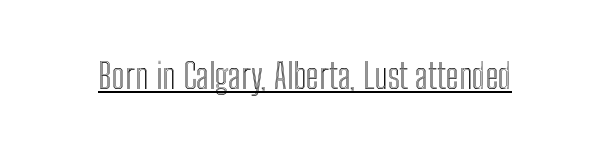
Q: Is the text italic (slanted)? A: No, it is upright.
Q: Is the text underlined? A: Yes.
Q: Is the spacing between letters normal or unusually wide? A: Normal.
Q: Width (condensed, normal, or wide)? A: Condensed.
Q: x-height? A: Medium.
Q: Monospaced? A: No.
